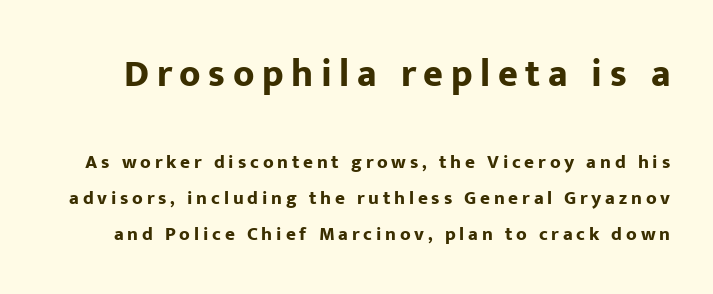
Q: Is the text bold? A: Yes.
Q: Is the text italic (slanted)? A: No, it is upright.
Q: Is the typeface a serif or a sans-serif typeface? A: Sans-serif.
Q: Is the text underlined? A: No.
Q: Is the spacing between letters normal or unusually wide? A: Unusually wide.
Q: Is the spacing between lines tight, normal or loose? A: Loose.
Q: Which block of text is set in a larger size, the first (top) or the second (bottom)? A: The first (top) one.
Q: Width (condensed, normal, or wide)? A: Normal.
Q: Stroke contrast? A: Low.
Q: x-height? A: Medium.
Q: Monospaced? A: No.
